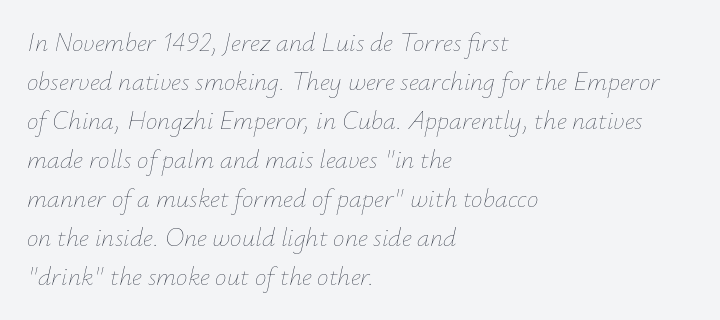
The image shows 26 px text type, italic (leaning right); set left-aligned, normal line spacing (1.5x), normal letter spacing, not underlined.
